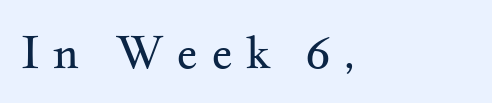
Caption: expanded tracking, letters set apart. This rendering employs a face with finishing strokes, i.e., a serif. Does the lettering tilt? It doesn't — this is upright. Unbolded letterforms with no extra heft.
